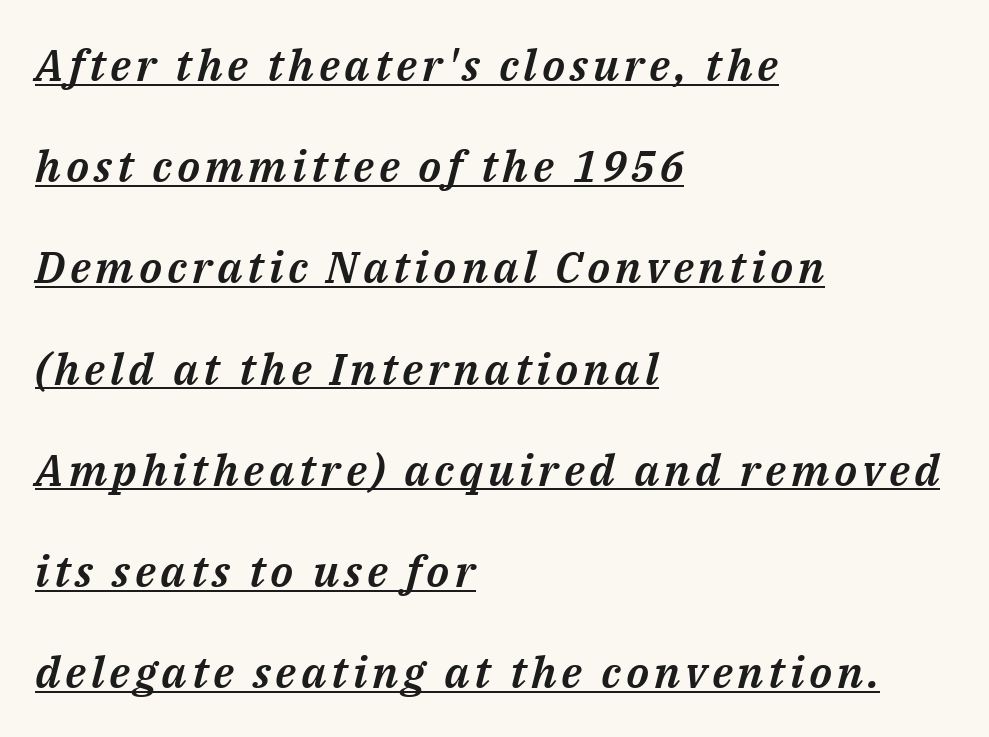
Vertical spacing — loose. The passage shown is typed in a proportional face where columns would drift. These lines stack with their left ends in a neat column. Honestly, the underline is the first thing you notice here.
